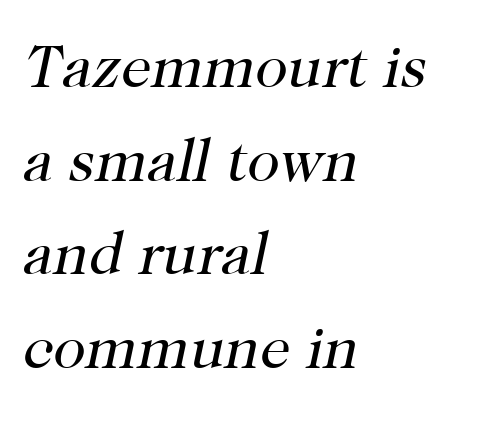
The image shows 60 px regular-weight serif type, italic (leaning right); set left-aligned, normal line spacing (1.56x), normal letter spacing, not underlined; high stroke contrast and a medium x-height.
